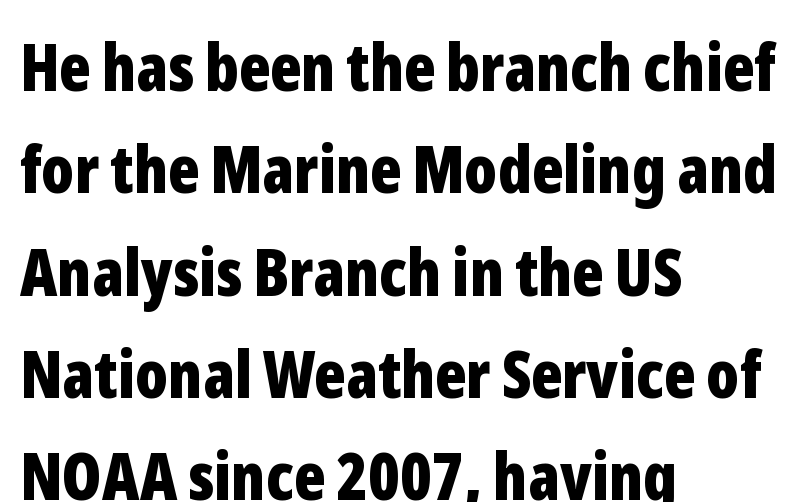
In terms of weight, the rendering is a true, heavy bold. This sample has the flowing, uneven cadence of proportional lettering. Line spacing here is normal. Unlike italic type, these characters show no tilt at all. The compositor pushed each line to the left boundary. The typeface chosen for these lines omits serifs.
